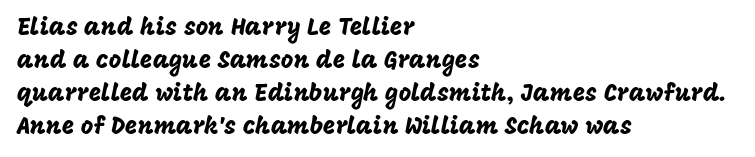
The image shows 24 px text type; set left-aligned, normal line spacing (1.37x), normal letter spacing, not underlined.
